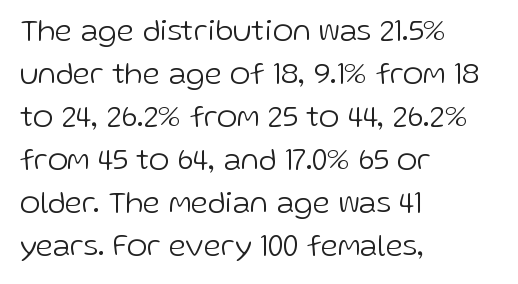
The image shows 31 px light sans-serif type, upright; set left-aligned, normal line spacing (1.39x), normal letter spacing, not underlined; low stroke contrast and a medium x-height.
